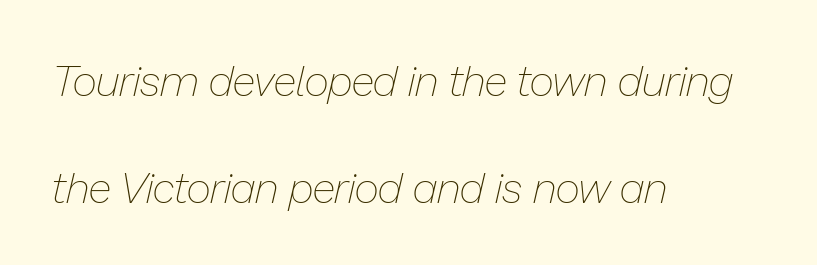
The passage is arranged the way most books set body copy — flush left. The designer dialed line spacing up above the default. There is no visible air inserted between adjacent glyphs. Each stroke keeps to a modest, everyday thickness or less. The whole block is typeset with a tilt.
